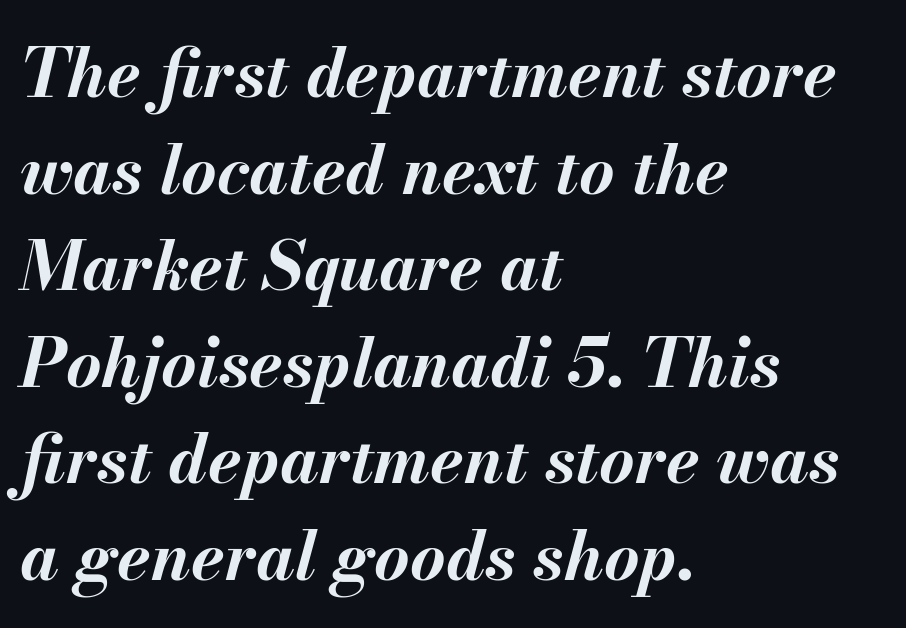
The specimen reads as italic at a glance. Normally led — the rows are evenly, conventionally spaced. Casual observation: everything's shoved over to the left. Characters follow at the spacing the type designer built in.
